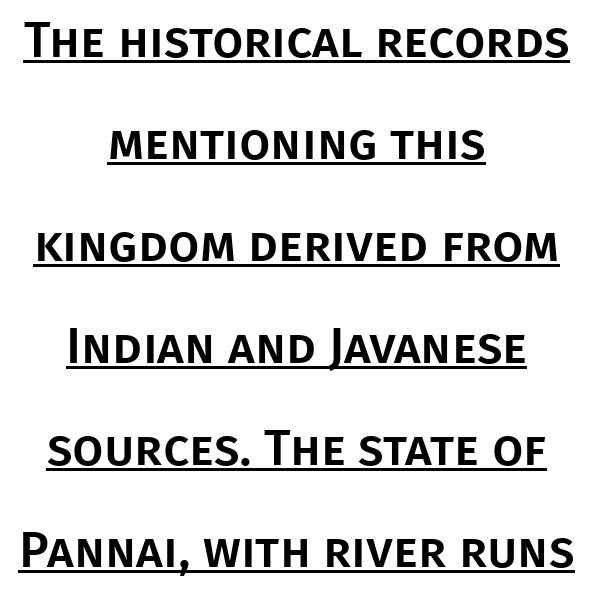
Airy leading. In designer terms, the underline attribute is active on this setting. In terms of letterform style, serifs are entirely absent. Each letter keeps its own natural width here, so spacing adapts to shape. These lines keep a tight, regular rhythm from letter to letter.
